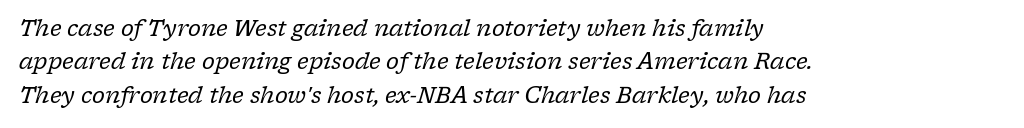
If you drew a ruler down the left edge, every line would touch it. What stands out about the letter spacing? Nothing — it is the standard amount. The strip under each line holds only bare page. The glyphs look as if they've been sheared to an angle. Students, observe: this is what conventionally led text looks like. Compared with a typical body face, this is equally light or lighter still.
